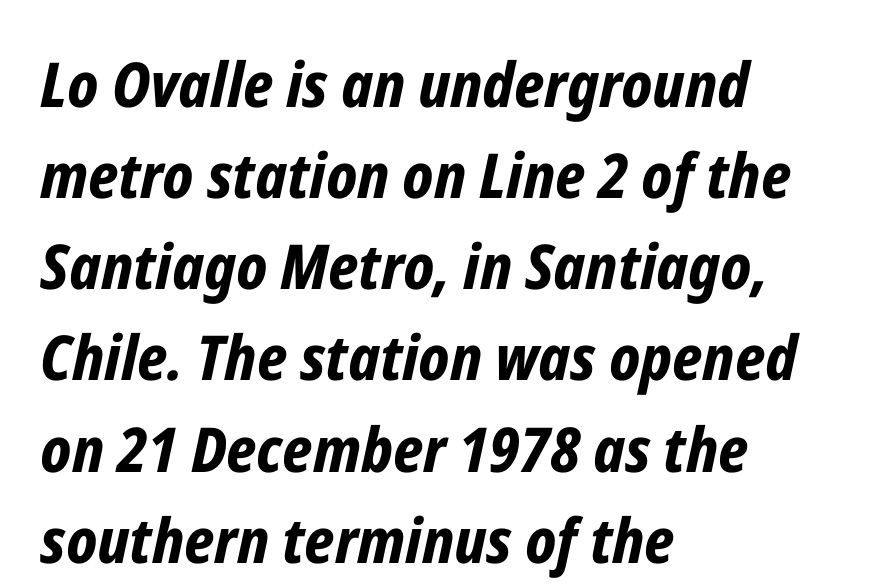
The letters sit at their default tracking, neither squeezed nor spread. Note the varied advance widths — an 'i' is clearly narrower than an 'm'. The words here are not underlined. Tall strokes in this sample are angled rather than plumb. Successive baselines arrive at the customary interval.
